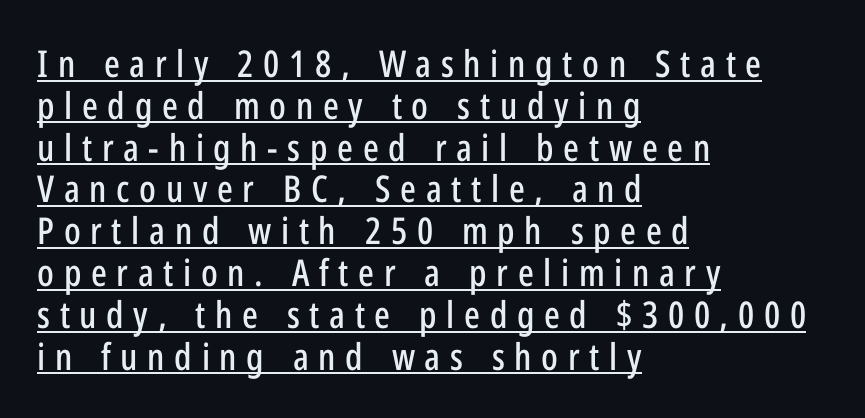
The image shows 37 px condensed sans-serif type, upright; set left-aligned, tight line spacing (1.13x), unusually wide letter spacing (+0.26 em), underlined; low stroke contrast and a medium x-height.
